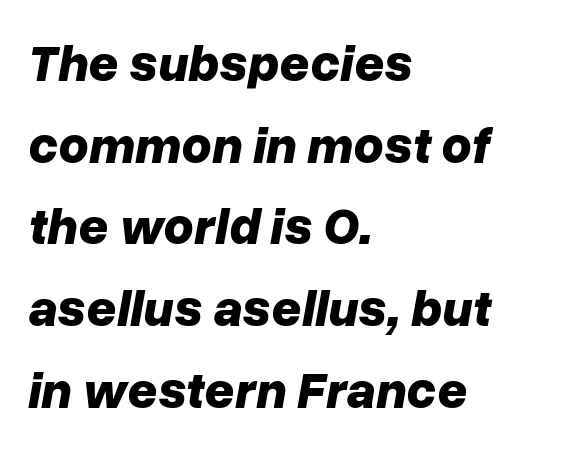
Does the weight exceed regular? Yes, all the way to bold. Anything drawn beneath the words? Only blank space. Left-aligned paragraph, ragged on the right. Leading: standard. Standard letterfit; no display-style spreading of the glyphs. Each letter keeps its own natural width here, so spacing adapts to shape.
